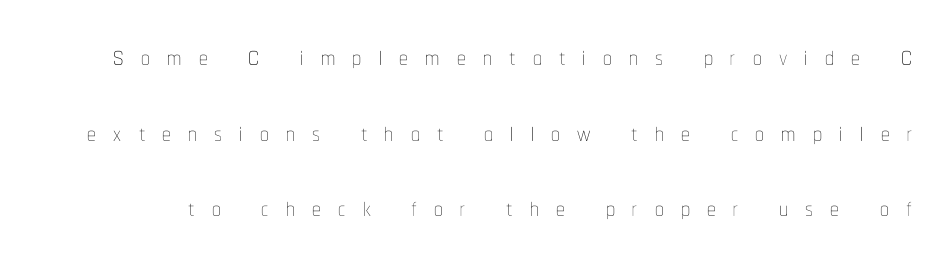
{"italic": "no", "bold": "no", "weight": "thin", "width": "condensed", "stroke_contrast": "low", "x_height": "medium", "monospaced": "no", "underline": "no", "line_spacing": "loose", "line_spacing_ratio": 2.16, "letter_spacing": "wide", "letter_spacing_em": 0.49, "glyph_px": 35}
